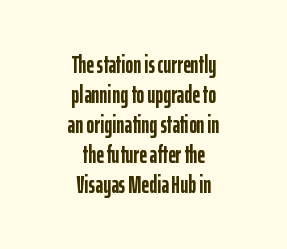
Q: Is the text bold? A: Yes.
Q: Is the text italic (slanted)? A: No, it is upright.
Q: Is the text underlined? A: No.
Q: How is the paragraph aligned? A: Centered.
Q: Is the spacing between letters normal or unusually wide? A: Normal.
Q: Is the spacing between lines tight, normal or loose? A: Normal.
